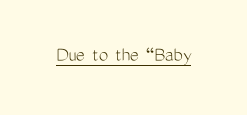
Italic: no, the glyphs are upright roman. You can see a thin bar hugging the bottom of the glyphs. Nothing heavy about these letters — not bold at all. Look at the tracking — it's just the regular setting, nothing added.
